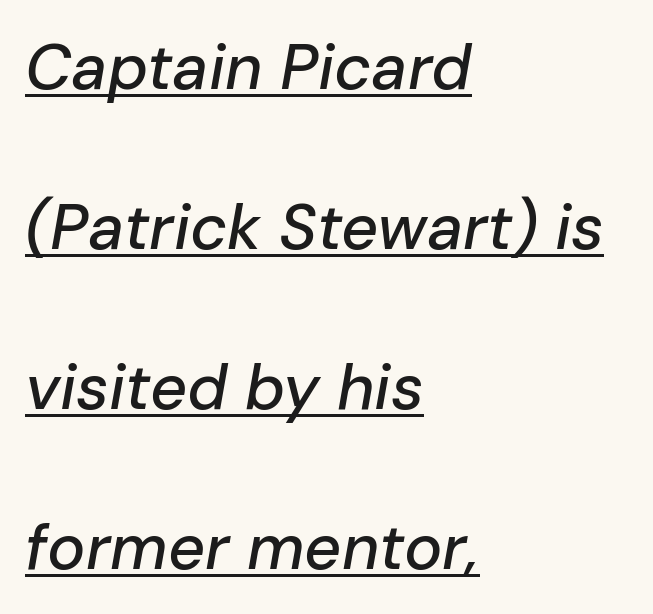
{"italic": "yes", "lean": "right", "slant_degrees": 10, "width": "normal", "stroke_contrast": "low", "x_height": "medium", "monospaced": "no", "underline": "yes", "align": "left", "line_spacing": "loose", "line_spacing_ratio": 2.5, "letter_spacing": "normal", "letter_spacing_em": 0.0, "glyph_px": 64}
